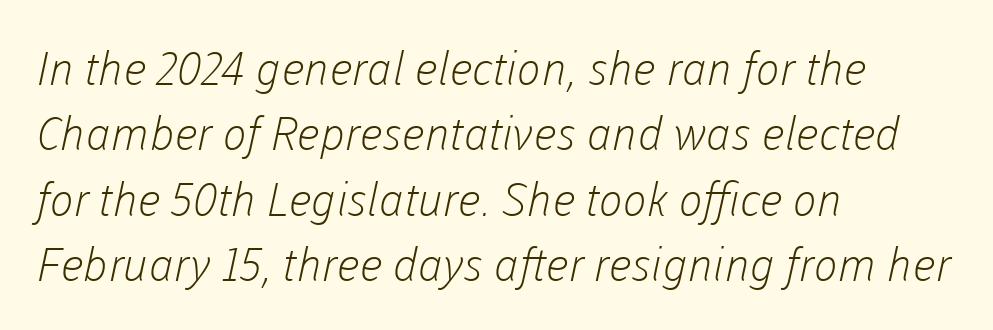
Lines of text with bare space underneath. A typesetter would call this proportional, since set widths differ per character. Weight: not bold — regular or lighter. Default kerning and tracking; the words read as compact shapes.
